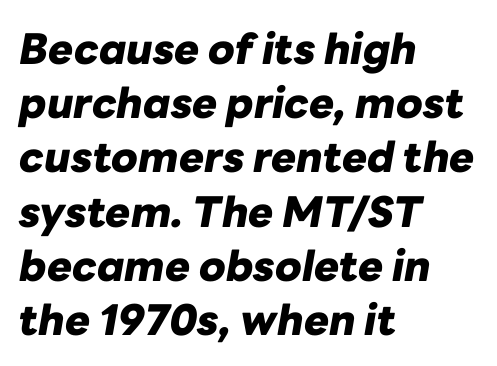
{"italic": "yes", "lean": "right", "slant_degrees": 10, "bold": "yes", "weight": "heavy", "width": "normal", "stroke_contrast": "low", "x_height": "medium", "monospaced": "no", "underline": "no", "align": "left", "line_spacing": "normal", "line_spacing_ratio": 1.29, "letter_spacing": "normal", "letter_spacing_em": 0.0, "glyph_px": 42}
